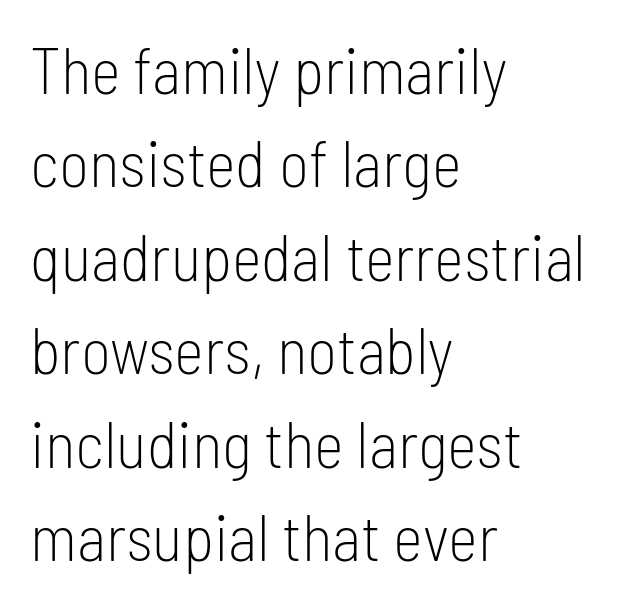
The image shows 64 px light, condensed sans-serif type, upright; set left-aligned, normal line spacing (1.46x), normal letter spacing, not underlined; low stroke contrast and a medium x-height.
